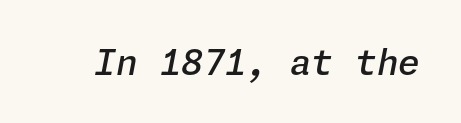
The image shows 35 px semibold type, italic (leaning right); set normal letter spacing, not underlined; low stroke contrast and a medium x-height.
